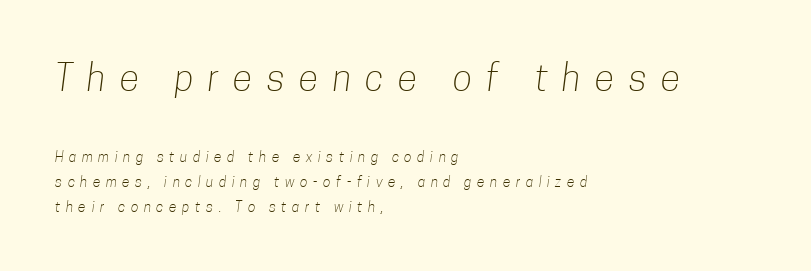
{"serif": "no", "bold": "no", "weight": "light", "width": "condensed", "stroke_contrast": "low", "x_height": "medium", "monospaced": "no", "underline": "no", "align": "left", "line_spacing_ratio": 1.78, "letter_spacing": "wide", "letter_spacing_em": 0.4, "larger_block": "first", "size_ratio": 2.57, "glyph_px": 36}
